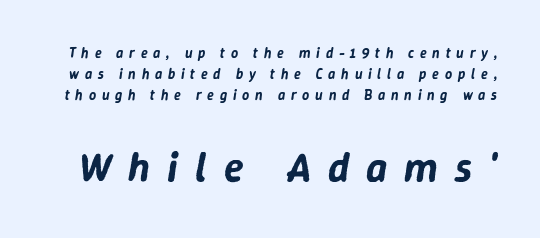
Q: Is the text italic (slanted)? A: Yes, it leans right by about 9 degrees.
Q: Is the text underlined? A: No.
Q: Is the spacing between letters normal or unusually wide? A: Unusually wide.
Q: Is the spacing between lines tight, normal or loose? A: Normal.
Q: Which block of text is set in a larger size, the first (top) or the second (bottom)? A: The second (bottom) one.
Q: Width (condensed, normal, or wide)? A: Normal.
Q: Stroke contrast? A: Low.
Q: x-height? A: Medium.
Q: Monospaced? A: No.
